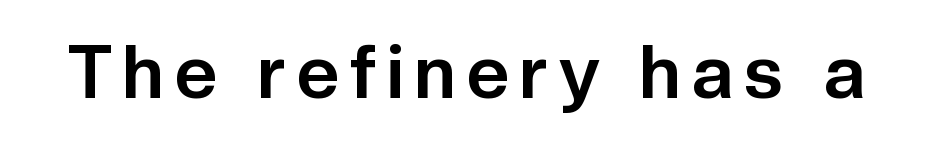
{"serif": "no", "italic": "no", "bold": "yes", "weight": "bold", "width": "normal", "stroke_contrast": "low", "x_height": "medium", "monospaced": "no", "underline": "no", "glyph_px": 74}
